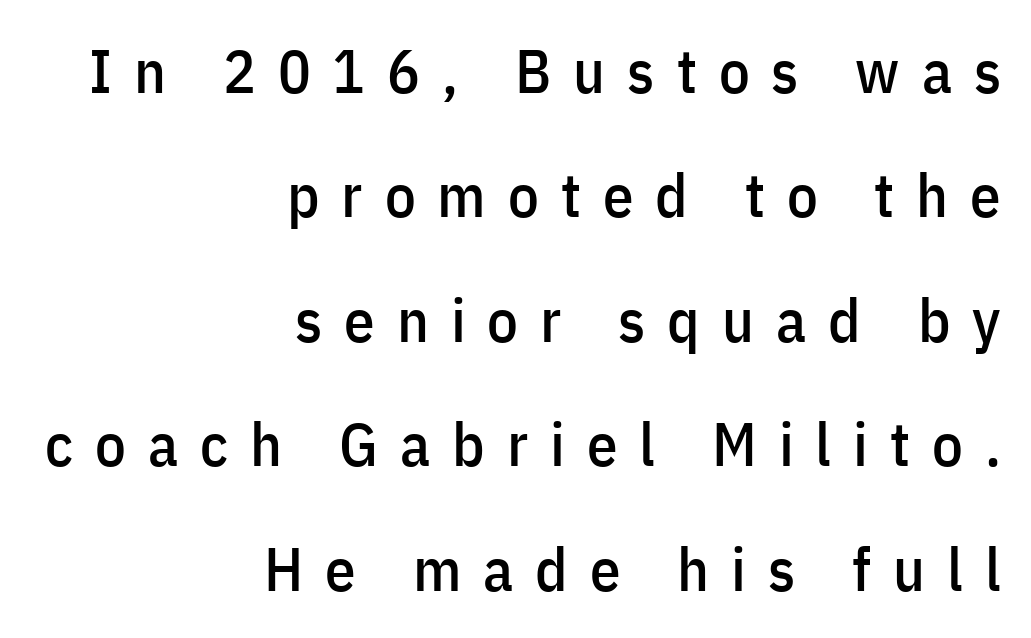
Q: Is the text italic (slanted)? A: No, it is upright.
Q: Is the typeface a serif or a sans-serif typeface? A: Sans-serif.
Q: Is the text underlined? A: No.
Q: How is the paragraph aligned? A: Right-aligned.
Q: Is the spacing between letters normal or unusually wide? A: Unusually wide.
Q: Is the spacing between lines tight, normal or loose? A: Loose.
Q: Width (condensed, normal, or wide)? A: Condensed.
Q: Stroke contrast? A: Low.
Q: x-height? A: Medium.
Q: Monospaced? A: No.
